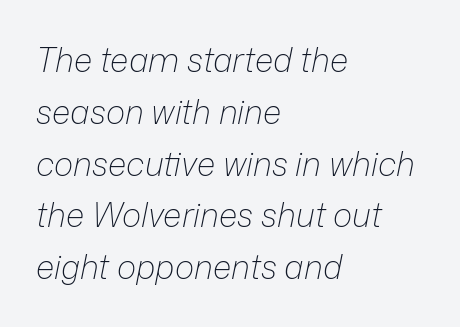
Q: Is the text bold? A: No.
Q: Is the text italic (slanted)? A: Yes, it leans right by about 12 degrees.
Q: Is the text underlined? A: No.
Q: How is the paragraph aligned? A: Left-aligned.
Q: Is the spacing between letters normal or unusually wide? A: Normal.
Q: Is the spacing between lines tight, normal or loose? A: Normal.
Q: Width (condensed, normal, or wide)? A: Normal.
Q: Stroke contrast? A: Low.
Q: x-height? A: Medium.
Q: Monospaced? A: No.
